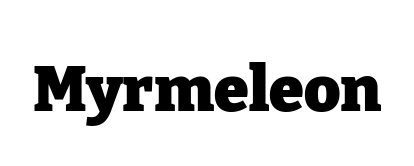
{"serif": "yes", "italic": "no", "bold": "yes", "weight": "heavy", "width": "normal", "stroke_contrast": "low", "x_height": "medium", "monospaced": "no", "underline": "no", "letter_spacing": "normal", "letter_spacing_em": 0.0, "glyph_px": 63}
